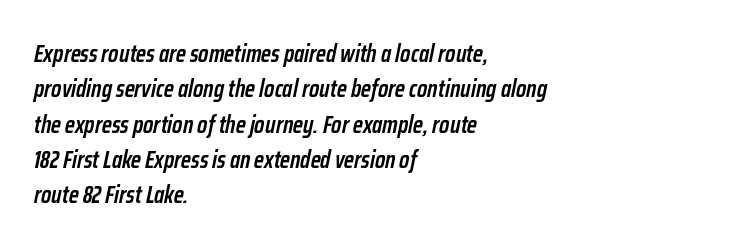
{"italic": "yes", "lean": "right", "slant_degrees": 12, "bold": "semi", "underline": "no", "align": "left", "line_spacing": "normal", "line_spacing_ratio": 1.47, "letter_spacing": "normal", "letter_spacing_em": 0.0, "glyph_px": 24}
